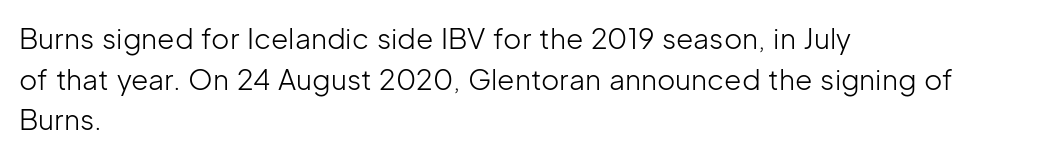
Bare-footed words on every line. You could not count columns in this text — the font is proportionally spaced. Which margin do the lines hug? The left one — the right edge is uneven. Ink coverage per letter is moderate at most.
